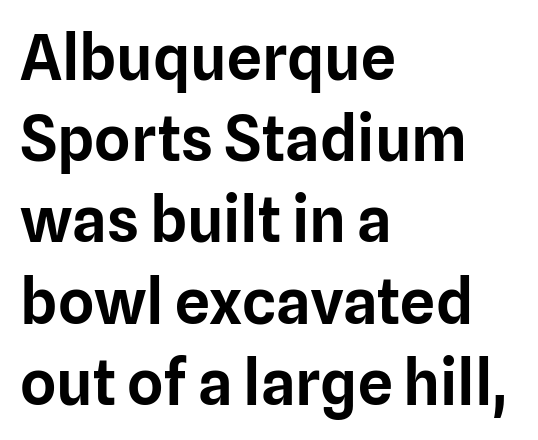
The image shows 62 px sans-serif type, upright; set left-aligned, normal line spacing (1.31x), normal letter spacing, not underlined; low stroke contrast and a medium x-height.
